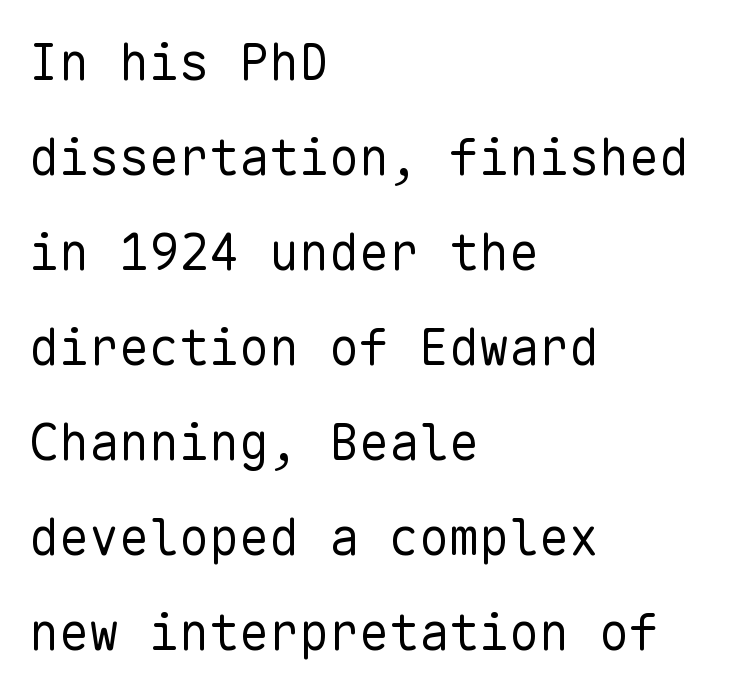
The image shows 50 px regular-weight sans-serif type, upright, monospaced; set left-aligned, loose line spacing (1.9x), normal letter spacing, not underlined; low stroke contrast and a medium x-height.
